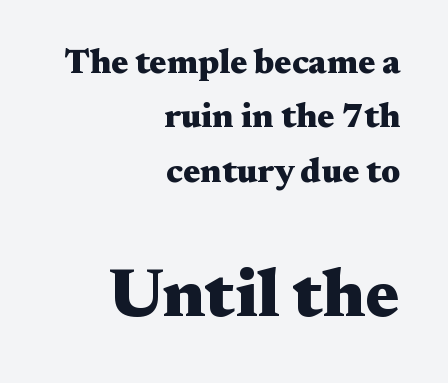
Small over large — that's the arrangement of the two blocks here. Proportional: the letters do not fall into vertical columns. Strokes here are thick enough to call this a true bold. The text block is weighted toward the right margin, trailing off unevenly leftward.
